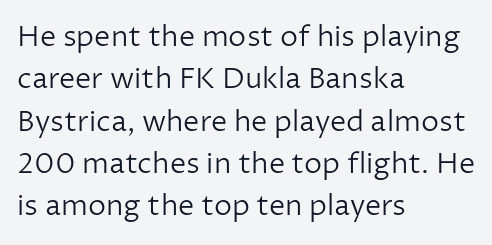
{"serif": "no", "italic": "no", "bold": "no", "weight": "light", "width": "normal", "stroke_contrast": "low", "x_height": "medium", "monospaced": "no", "underline": "no", "align": "left", "line_spacing": "normal", "line_spacing_ratio": 1.46, "letter_spacing": "normal", "letter_spacing_em": 0.0, "glyph_px": 29}
